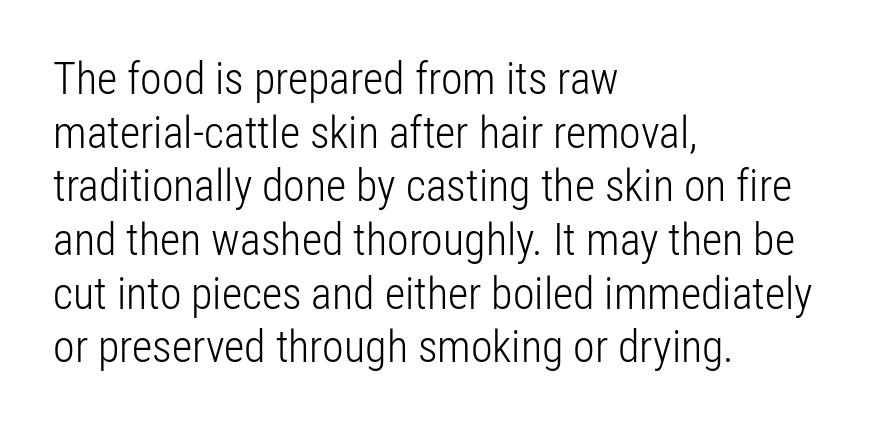
The rendering keeps characters at their native spacing. Short and long lines alike share a common starting point at left. This sample uses an upright cut, with every glyph sitting square on the baseline. Beneath every word, the page is bare.
